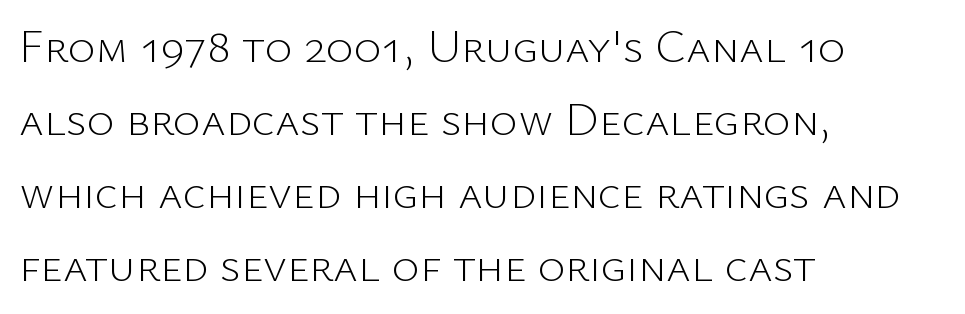
Q: Is the text bold? A: No.
Q: Is the text italic (slanted)? A: No, it is upright.
Q: Is the typeface a serif or a sans-serif typeface? A: Sans-serif.
Q: Is the text underlined? A: No.
Q: How is the paragraph aligned? A: Left-aligned.
Q: Is the spacing between letters normal or unusually wide? A: Normal.
Q: Is the spacing between lines tight, normal or loose? A: Normal.
Q: Width (condensed, normal, or wide)? A: Normal.
Q: Stroke contrast? A: Low.
Q: x-height? A: Medium.
Q: Monospaced? A: No.
